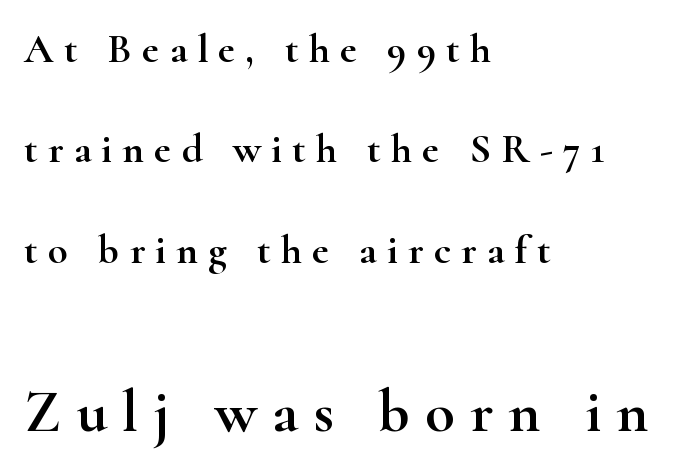
The image shows 61 px wide serif type, upright; set left-aligned, loose line spacing (2.45x), unusually wide letter spacing (+0.25 em), not underlined; the second (bottom) block is 1.49x larger; high stroke contrast and a small x-height.
